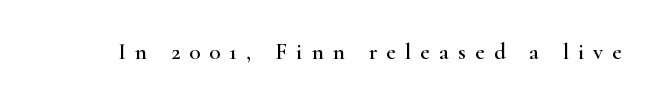
The image shows 23 px text type, upright; set unusually wide letter spacing (+0.4 em), not underlined.
